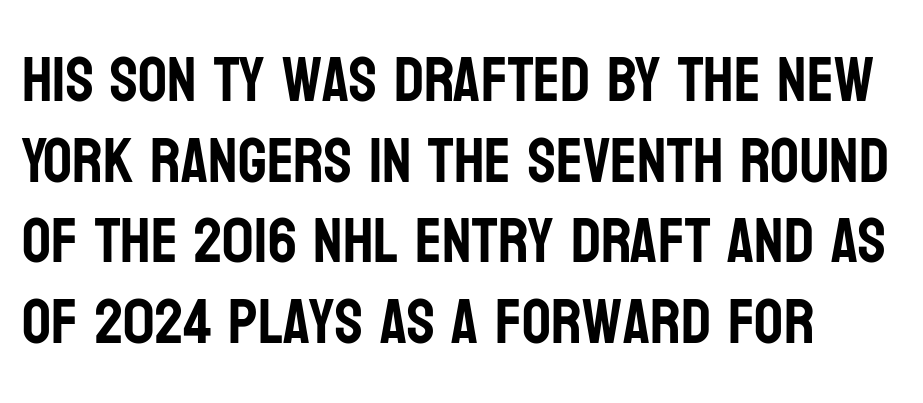
This is sans-serif lettering, the kind often seen on screens and signage. Interline gaps are of average width in this sample. Bare-footed words on every line. If you drew a line through each stem, it would be perfectly vertical.
